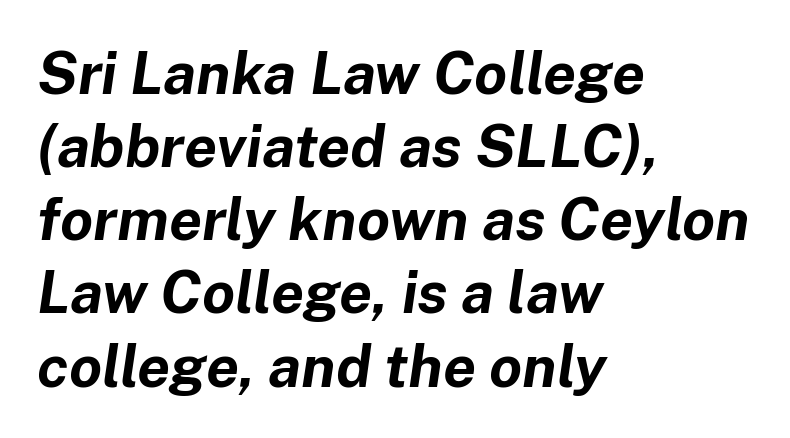
The image shows 59 px bold type, italic (leaning right); set left-aligned, line spacing 1.24x, normal letter spacing, not underlined; low stroke contrast and a medium x-height.
